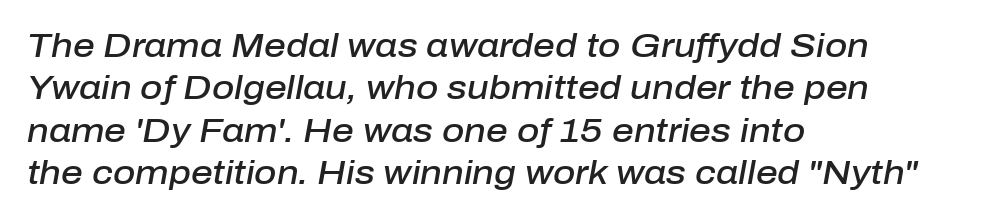
Q: Is the text bold? A: Semi-bold.
Q: Is the text italic (slanted)? A: Yes, it leans right by about 10 degrees.
Q: Is the text underlined? A: No.
Q: How is the paragraph aligned? A: Left-aligned.
Q: Is the spacing between letters normal or unusually wide? A: Normal.
Q: Is the spacing between lines tight, normal or loose? A: Normal.
Q: Width (condensed, normal, or wide)? A: Normal.
Q: Stroke contrast? A: Low.
Q: x-height? A: Medium.
Q: Monospaced? A: No.
